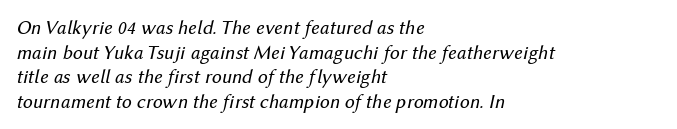
The letterforms sit at book weight or below. Every character sits at an angle, as italics do. Check under the words: just untouched page. Each line starts at the same left margin while the right side varies.
